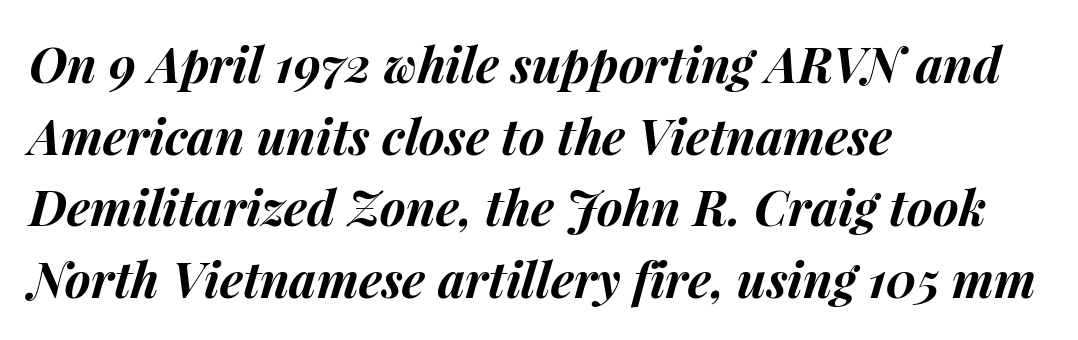
Q: Is the text bold? A: Yes.
Q: Is the text italic (slanted)? A: Yes, it leans right by about 15 degrees.
Q: Is the text underlined? A: No.
Q: How is the paragraph aligned? A: Left-aligned.
Q: Is the spacing between letters normal or unusually wide? A: Normal.
Q: Is the spacing between lines tight, normal or loose? A: Normal.
Q: Width (condensed, normal, or wide)? A: Normal.
Q: Stroke contrast? A: Medium.
Q: x-height? A: Medium.
Q: Monospaced? A: No.
